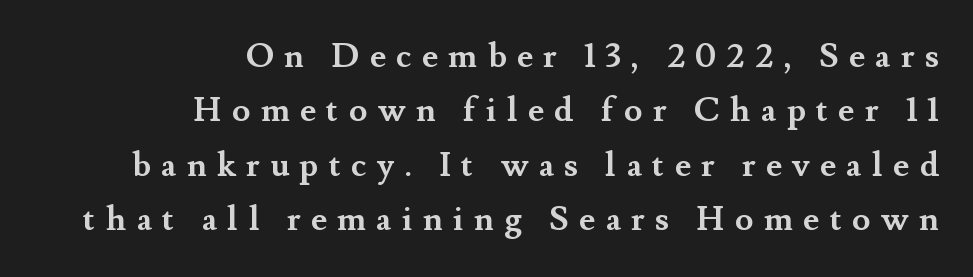
Q: Is the text bold? A: Yes.
Q: Is the text italic (slanted)? A: No, it is upright.
Q: Is the typeface a serif or a sans-serif typeface? A: Serif.
Q: Is the text underlined? A: No.
Q: How is the paragraph aligned? A: Right-aligned.
Q: Is the spacing between letters normal or unusually wide? A: Unusually wide.
Q: Is the spacing between lines tight, normal or loose? A: Normal.
Q: Width (condensed, normal, or wide)? A: Normal.
Q: Stroke contrast? A: Medium.
Q: x-height? A: Small.
Q: Monospaced? A: No.
